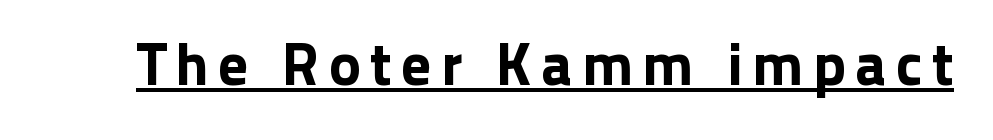
Q: Is the text italic (slanted)? A: No, it is upright.
Q: Is the typeface a serif or a sans-serif typeface? A: Sans-serif.
Q: Is the text underlined? A: Yes.
Q: Width (condensed, normal, or wide)? A: Normal.
Q: Stroke contrast? A: Low.
Q: x-height? A: Medium.
Q: Monospaced? A: No.
